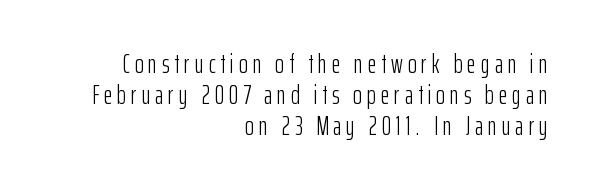
Vertical spacing — tight. The strokes carry an ordinary text weight at most. The space beneath each line is pristine and unruled. The text block is weighted toward the right margin, trailing off unevenly leftward. Vertical strokes here are truly vertical.
